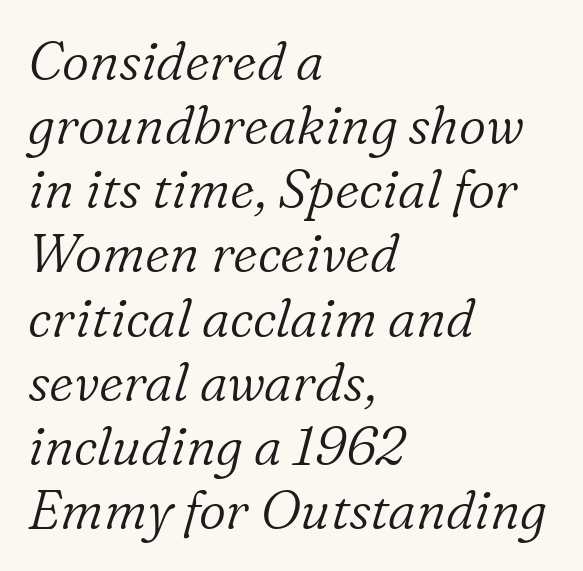
The letters advance in unequal steps, a hallmark of proportional type. These lines were composed using italics. Spacing between characters is what you'd get straight out of the box. Bold? No — there's no thickening of the strokes.
